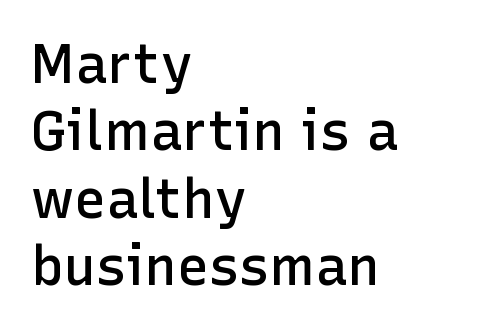
The image shows 54 px semibold sans-serif type, upright; set left-aligned, normal line spacing (1.25x), normal letter spacing, not underlined; low stroke contrast and a medium x-height.
